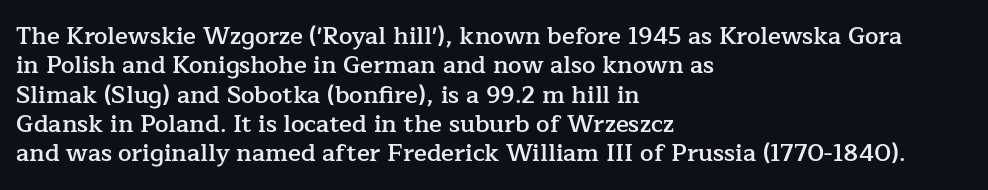
Q: Is the text bold? A: Semi-bold.
Q: Is the text italic (slanted)? A: No, it is upright.
Q: Is the text underlined? A: No.
Q: How is the paragraph aligned? A: Left-aligned.
Q: Is the spacing between letters normal or unusually wide? A: Normal.
